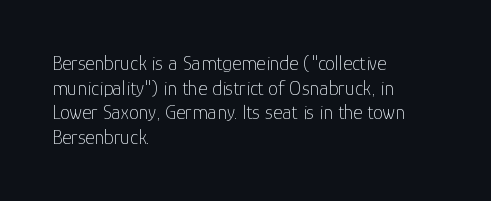
Q: Is the text bold? A: No.
Q: Is the text italic (slanted)? A: No, it is upright.
Q: Is the text underlined? A: No.
Q: How is the paragraph aligned? A: Left-aligned.
Q: Is the spacing between letters normal or unusually wide? A: Normal.
